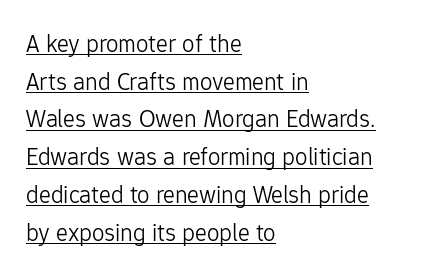
The image shows 25 px text type, upright; set left-aligned, normal line spacing (1.51x), normal letter spacing, underlined.
